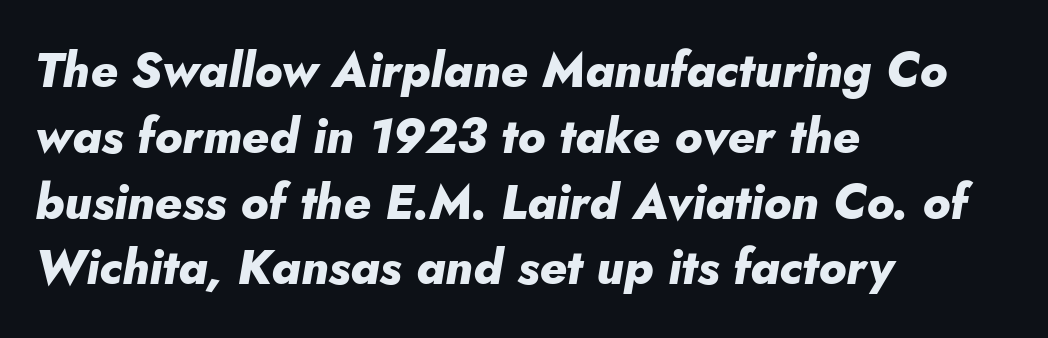
Q: Is the text bold? A: Yes.
Q: Is the text italic (slanted)? A: Yes, it leans right by about 10 degrees.
Q: Is the text underlined? A: No.
Q: How is the paragraph aligned? A: Left-aligned.
Q: Is the spacing between letters normal or unusually wide? A: Normal.
Q: Is the spacing between lines tight, normal or loose? A: Normal.
Q: Width (condensed, normal, or wide)? A: Normal.
Q: Stroke contrast? A: Low.
Q: x-height? A: Small.
Q: Monospaced? A: No.
